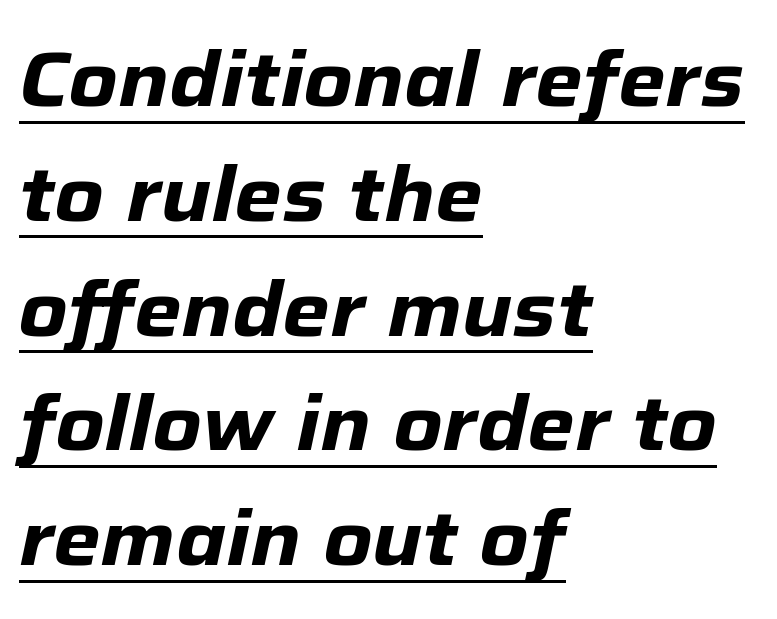
The image shows 76 px heavy type, italic (leaning right); set left-aligned, normal line spacing (1.51x), normal letter spacing, underlined; low stroke contrast and a medium x-height.
